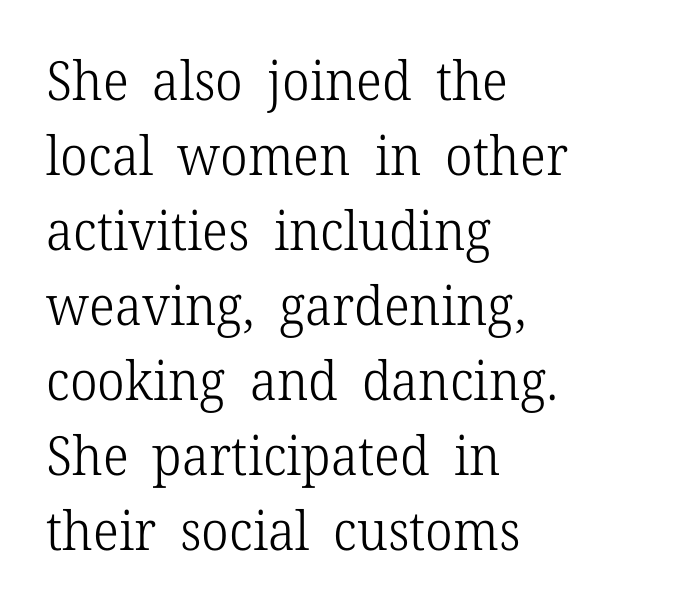
{"serif": "yes", "italic": "no", "bold": "no", "weight": "light", "width": "normal", "stroke_contrast": "low", "x_height": "medium", "monospaced": "no", "underline": "no", "align": "left", "line_spacing": "normal", "line_spacing_ratio": 1.39, "letter_spacing": "normal", "letter_spacing_em": 0.0, "glyph_px": 54}
